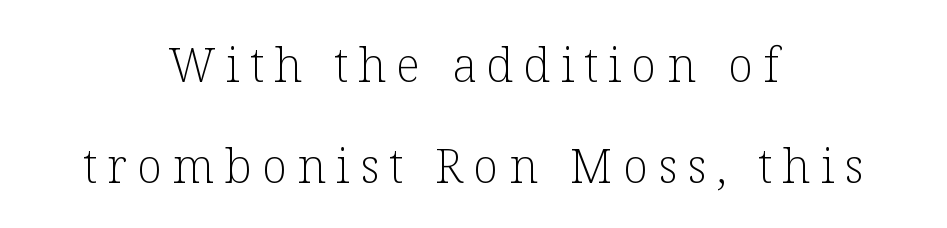
Q: Is the text bold? A: No.
Q: Is the text italic (slanted)? A: No, it is upright.
Q: Is the typeface a serif or a sans-serif typeface? A: Serif.
Q: Is the text underlined? A: No.
Q: How is the paragraph aligned? A: Centered.
Q: Is the spacing between letters normal or unusually wide? A: Unusually wide.
Q: Is the spacing between lines tight, normal or loose? A: Loose.
Q: Width (condensed, normal, or wide)? A: Normal.
Q: Stroke contrast? A: Low.
Q: x-height? A: Medium.
Q: Monospaced? A: No.
